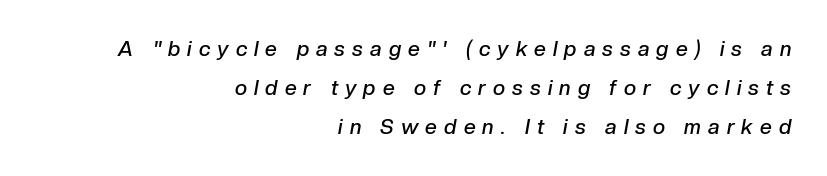
{"italic": "yes", "lean": "right", "slant_degrees": 10, "bold": "semi", "underline": "no", "align": "right", "line_spacing_ratio": 1.86, "letter_spacing": "wide", "letter_spacing_em": 0.34, "glyph_px": 21}
